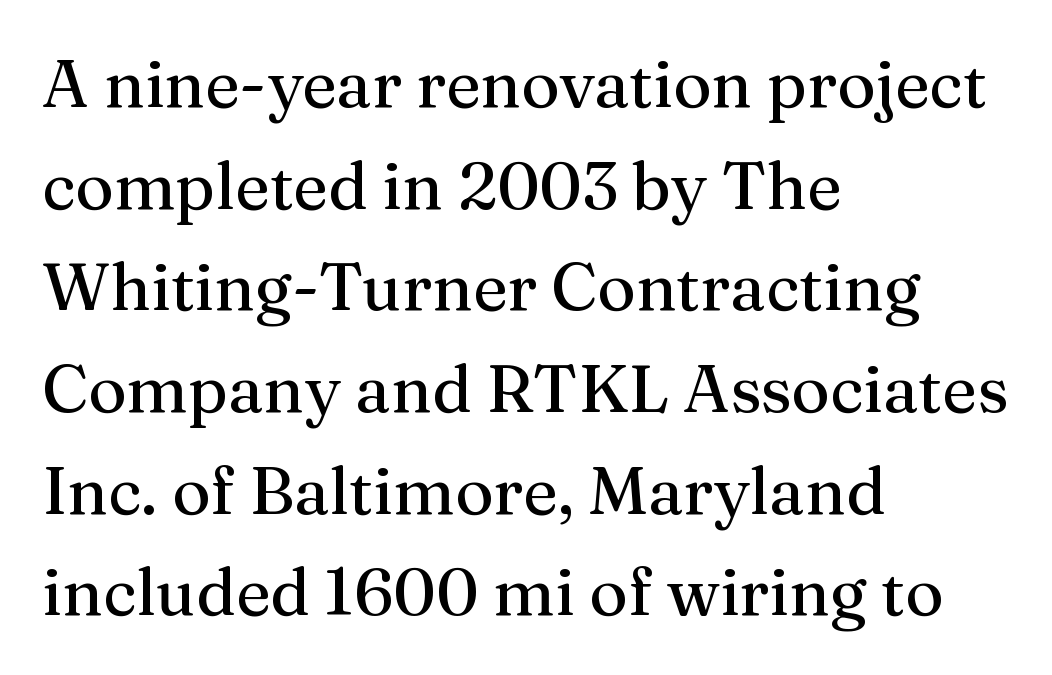
Q: Is the text italic (slanted)? A: No, it is upright.
Q: Is the typeface a serif or a sans-serif typeface? A: Serif.
Q: Is the text underlined? A: No.
Q: How is the paragraph aligned? A: Left-aligned.
Q: Is the spacing between letters normal or unusually wide? A: Normal.
Q: Is the spacing between lines tight, normal or loose? A: Normal.
Q: Width (condensed, normal, or wide)? A: Normal.
Q: Stroke contrast? A: Medium.
Q: x-height? A: Medium.
Q: Monospaced? A: No.
